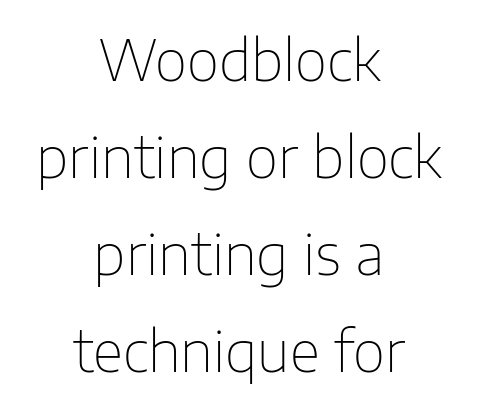
{"serif": "no", "italic": "no", "bold": "no", "weight": "thin", "width": "normal", "stroke_contrast": "low", "x_height": "medium", "monospaced": "no", "underline": "no", "align": "center", "line_spacing_ratio": 1.73, "letter_spacing": "normal", "letter_spacing_em": 0.0, "glyph_px": 56}
